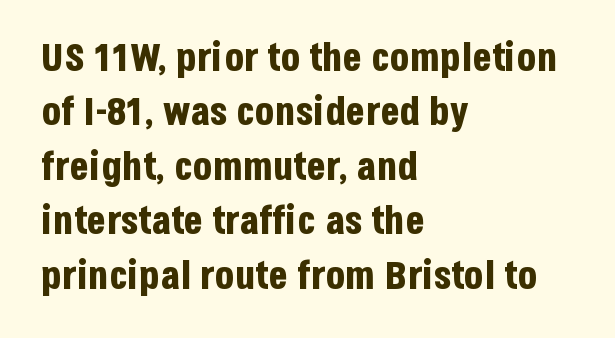
Letters rest on an invisible, unmarked baseline. The gaps between neighbouring characters are ordinary and unremarkable. The rows are spaced the way most documents space them. The typesetter chose a ragged-right arrangement here. These lines are rendered in a variable-pitch font.
